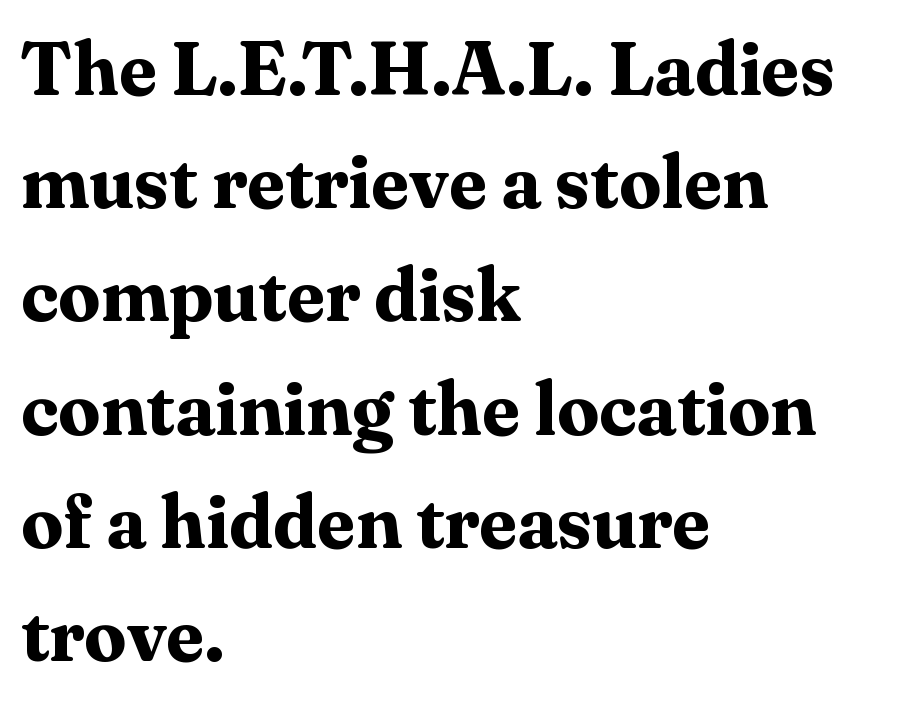
{"serif": "yes", "italic": "no", "bold": "yes", "weight": "bold", "width": "normal", "stroke_contrast": "medium", "x_height": "medium", "monospaced": "no", "underline": "no", "align": "left", "line_spacing": "normal", "line_spacing_ratio": 1.51, "letter_spacing": "normal", "letter_spacing_em": 0.0, "glyph_px": 75}
